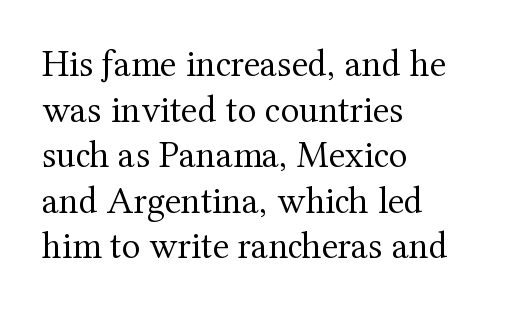
Q: Is the text bold? A: No.
Q: Is the text italic (slanted)? A: No, it is upright.
Q: Is the typeface a serif or a sans-serif typeface? A: Serif.
Q: Is the text underlined? A: No.
Q: How is the paragraph aligned? A: Left-aligned.
Q: Is the spacing between letters normal or unusually wide? A: Normal.
Q: Width (condensed, normal, or wide)? A: Normal.
Q: Stroke contrast? A: Medium.
Q: x-height? A: Medium.
Q: Monospaced? A: No.
